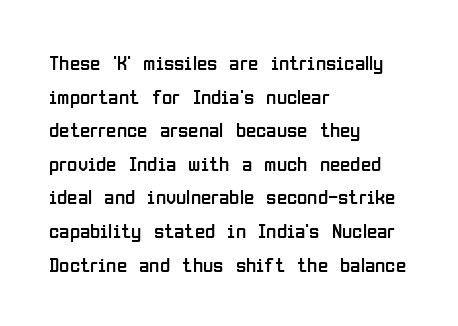
Q: Is the text bold? A: No.
Q: Is the text italic (slanted)? A: No, it is upright.
Q: Is the text underlined? A: No.
Q: How is the paragraph aligned? A: Left-aligned.
Q: Is the spacing between letters normal or unusually wide? A: Normal.
Q: Is the spacing between lines tight, normal or loose? A: Normal.
